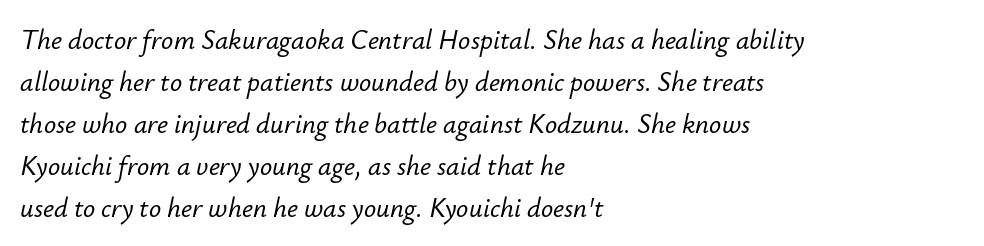
The image shows 27 px text type, italic (leaning right); set left-aligned, normal line spacing (1.56x), normal letter spacing, not underlined.
